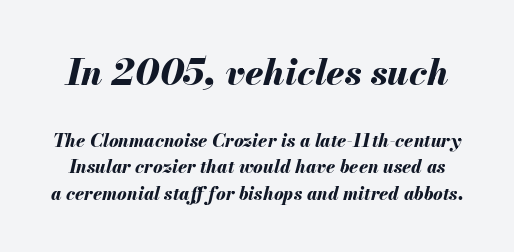
Every letter is thick-stroked: bold, no question. A normal amount of white space separates one row of letters from the next. Letter spacing: default. Character widths vary here, with narrow letters taking less room than wide ones. Yep, that's italic — everything's leaning.
